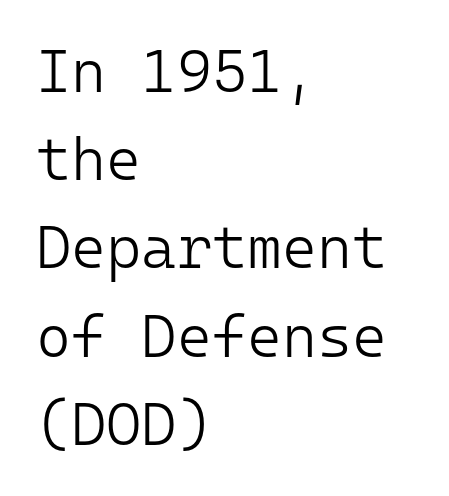
Spacing verdict: monospaced, one width for all characters. On a weight scale, this lands at 450 or below. Italic: no, the glyphs are upright roman. The zone under the glyphs is completely vacant. Leading: standard.
